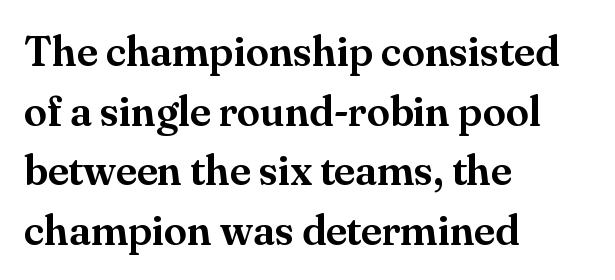
Q: Is the text italic (slanted)? A: No, it is upright.
Q: Is the typeface a serif or a sans-serif typeface? A: Serif.
Q: Is the text underlined? A: No.
Q: How is the paragraph aligned? A: Left-aligned.
Q: Is the spacing between letters normal or unusually wide? A: Normal.
Q: Is the spacing between lines tight, normal or loose? A: Normal.
Q: Width (condensed, normal, or wide)? A: Normal.
Q: Stroke contrast? A: Medium.
Q: x-height? A: Small.
Q: Monospaced? A: No.
